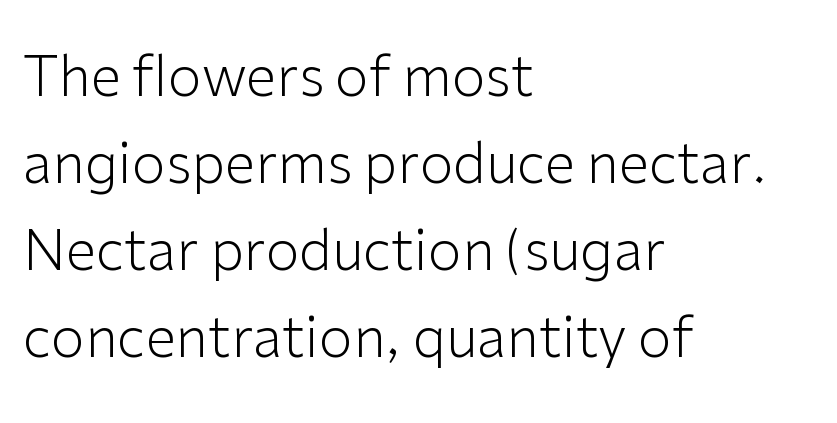
Q: Is the text bold? A: No.
Q: Is the text italic (slanted)? A: No, it is upright.
Q: Is the typeface a serif or a sans-serif typeface? A: Sans-serif.
Q: Is the text underlined? A: No.
Q: How is the paragraph aligned? A: Left-aligned.
Q: Is the spacing between letters normal or unusually wide? A: Normal.
Q: Is the spacing between lines tight, normal or loose? A: Normal.
Q: Width (condensed, normal, or wide)? A: Normal.
Q: Stroke contrast? A: Low.
Q: x-height? A: Medium.
Q: Monospaced? A: No.
